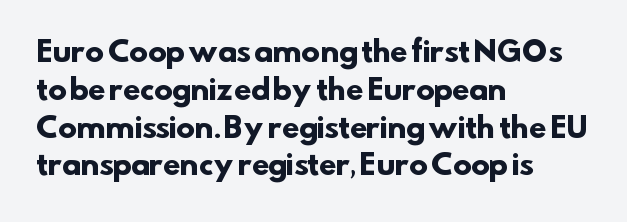
The image shows 28 px heavy sans-serif type; set left-aligned, normal line spacing (1.35x), normal letter spacing, not underlined; low stroke contrast and a small x-height.
